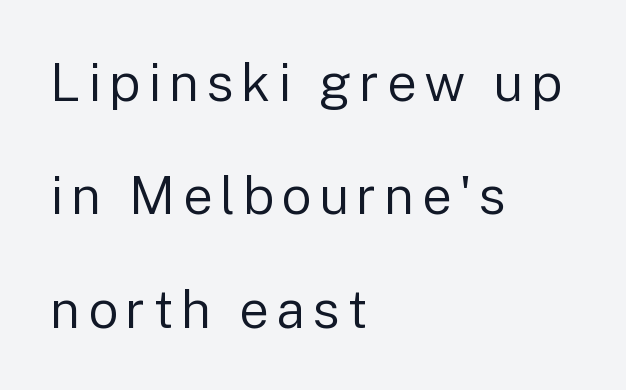
Q: Is the text bold? A: No.
Q: Is the text italic (slanted)? A: No, it is upright.
Q: Is the typeface a serif or a sans-serif typeface? A: Sans-serif.
Q: Is the text underlined? A: No.
Q: How is the paragraph aligned? A: Left-aligned.
Q: Is the spacing between lines tight, normal or loose? A: Loose.
Q: Width (condensed, normal, or wide)? A: Normal.
Q: Stroke contrast? A: Low.
Q: x-height? A: Medium.
Q: Monospaced? A: No.
